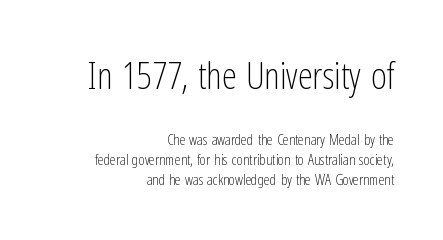
The space between consecutive lines is moderate. The paragraph has a hard right edge and a soft left edge. A bare baseline throughout the passage. Caption: face not bold, strokes unweighted. Looks like regular typesetting: each glyph gets only the width it needs. Large over small — that's the arrangement of the two blocks here.
